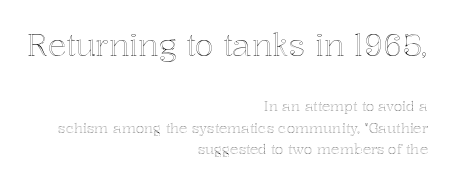
{"italic": "no", "width": "normal", "x_height": "medium", "monospaced": "no", "underline": "no", "align": "right", "line_spacing": "normal", "line_spacing_ratio": 1.55, "letter_spacing": "normal", "letter_spacing_em": 0.0, "larger_block": "first", "size_ratio": 2.21, "glyph_px": 31}
